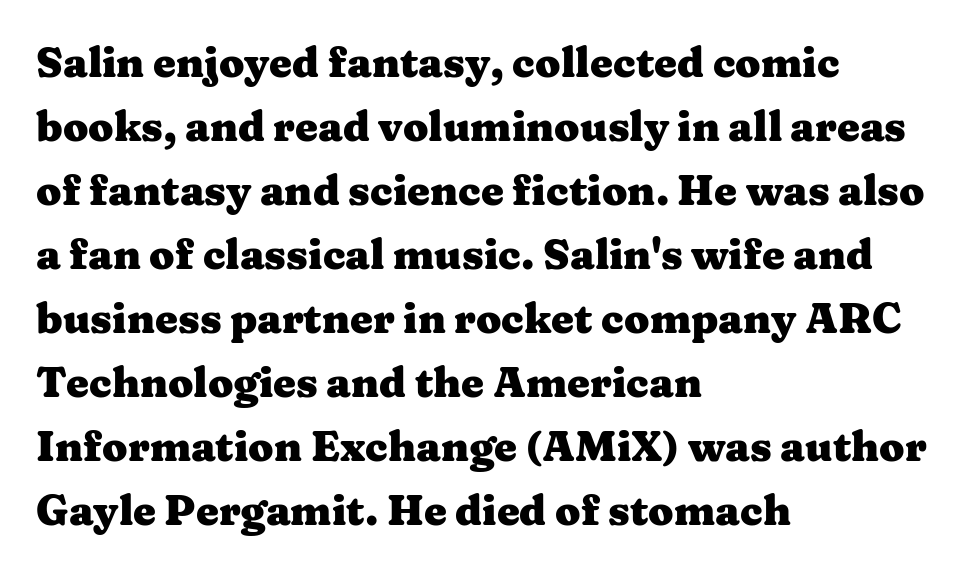
Q: Is the text bold? A: Yes.
Q: Is the text italic (slanted)? A: No, it is upright.
Q: Is the typeface a serif or a sans-serif typeface? A: Serif.
Q: Is the text underlined? A: No.
Q: How is the paragraph aligned? A: Left-aligned.
Q: Is the spacing between letters normal or unusually wide? A: Normal.
Q: Is the spacing between lines tight, normal or loose? A: Normal.
Q: Width (condensed, normal, or wide)? A: Wide.
Q: Stroke contrast? A: Medium.
Q: x-height? A: Medium.
Q: Monospaced? A: No.
